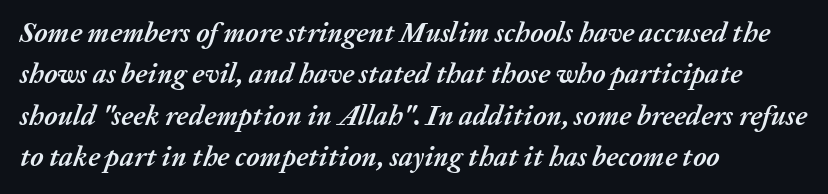
The image shows 28 px semibold type, italic (leaning right); set left-aligned, normal line spacing (1.48x), normal letter spacing, not underlined; medium stroke contrast and a medium x-height.
